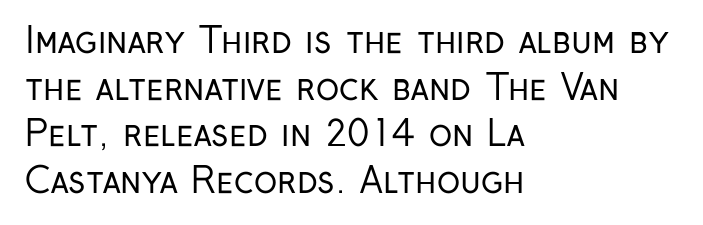
{"serif": "no", "italic": "no", "bold": "no", "weight": "regular", "width": "condensed", "stroke_contrast": "low", "x_height": "medium", "monospaced": "no", "underline": "no", "align": "left", "line_spacing": "normal", "line_spacing_ratio": 1.33, "letter_spacing": "normal", "letter_spacing_em": 0.0, "glyph_px": 35}
